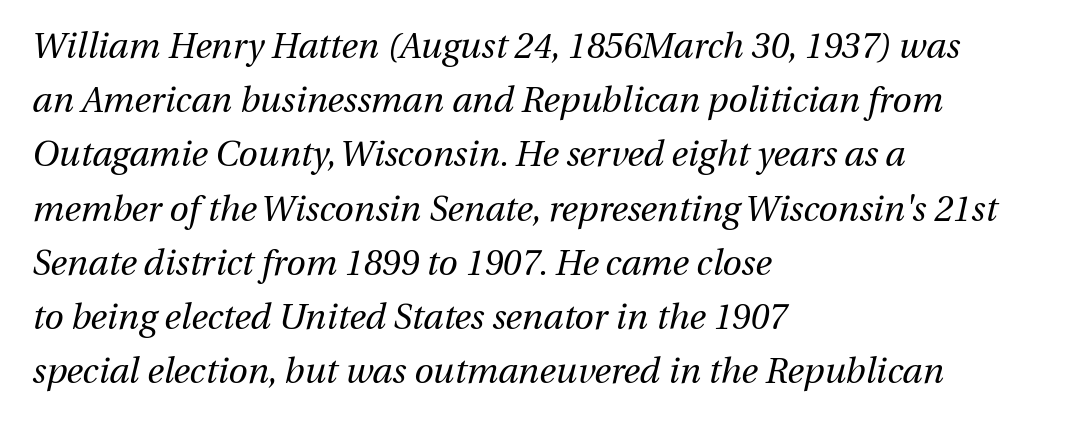
Q: Is the text bold? A: No.
Q: Is the text italic (slanted)? A: Yes, it leans right by about 13 degrees.
Q: Is the text underlined? A: No.
Q: How is the paragraph aligned? A: Left-aligned.
Q: Is the spacing between letters normal or unusually wide? A: Normal.
Q: Is the spacing between lines tight, normal or loose? A: Normal.
Q: Width (condensed, normal, or wide)? A: Normal.
Q: Stroke contrast? A: Medium.
Q: x-height? A: Medium.
Q: Monospaced? A: No.
